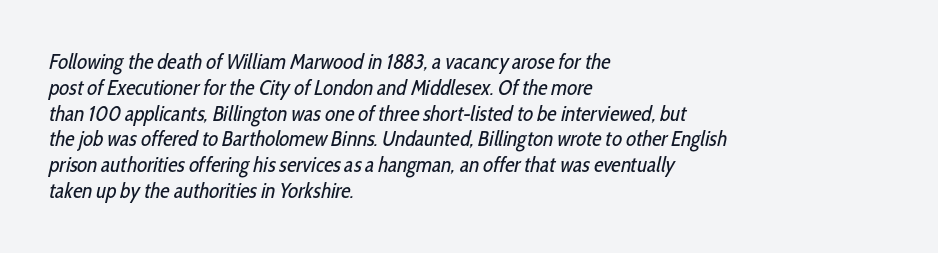
{"bold": "no", "underline": "no", "align": "left", "line_spacing_ratio": 1.23, "letter_spacing": "normal", "letter_spacing_em": 0.0, "glyph_px": 21}
